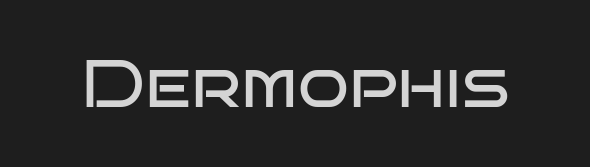
These lines are rendered in a variable-pitch font. Stems here are at most as thick as an everyday book face. Bare-footed words on every line. These lines keep a tight, regular rhythm from letter to letter. In terms of posture, this sample is upright.
